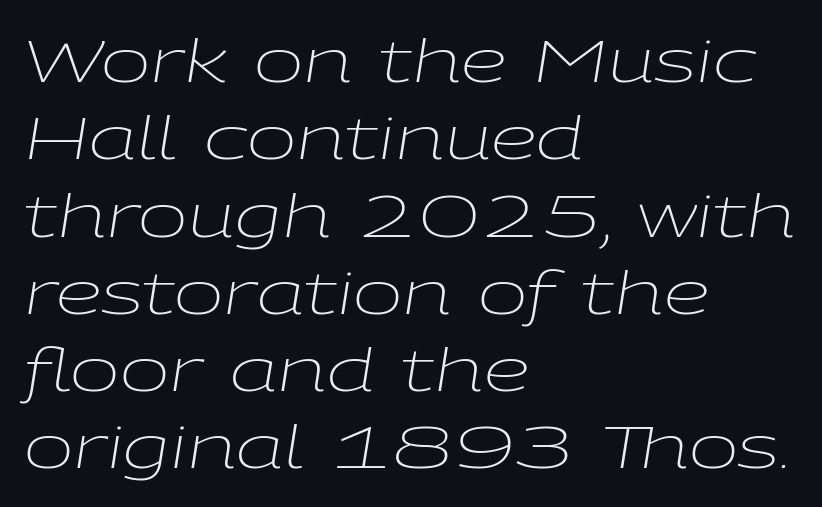
The image shows 59 px light, wide type, italic (leaning right); set left-aligned, normal line spacing (1.31x), normal letter spacing, not underlined; low stroke contrast and a medium x-height.
